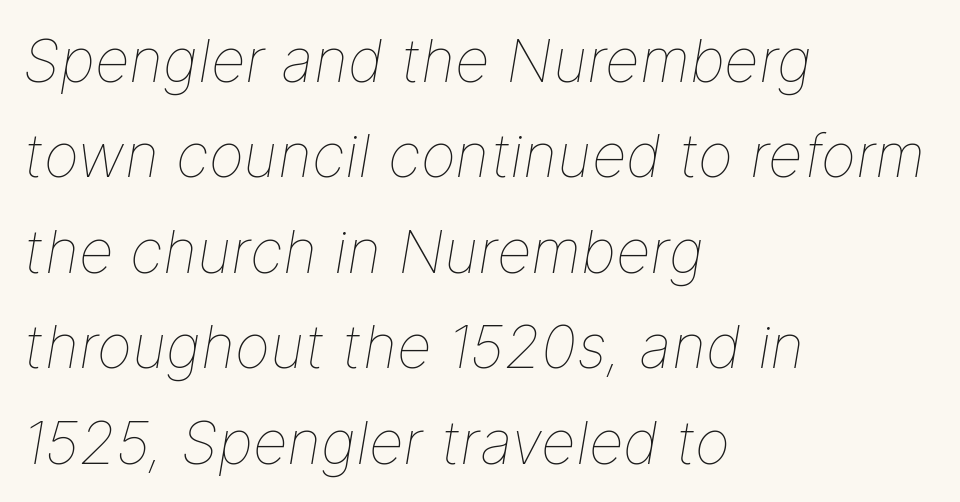
{"italic": "yes", "lean": "right", "slant_degrees": 9, "bold": "no", "weight": "thin", "width": "normal", "stroke_contrast": "low", "x_height": "medium", "monospaced": "no", "underline": "no", "align": "left", "line_spacing": "normal", "line_spacing_ratio": 1.59, "letter_spacing": "normal", "letter_spacing_em": 0.0, "glyph_px": 60}
